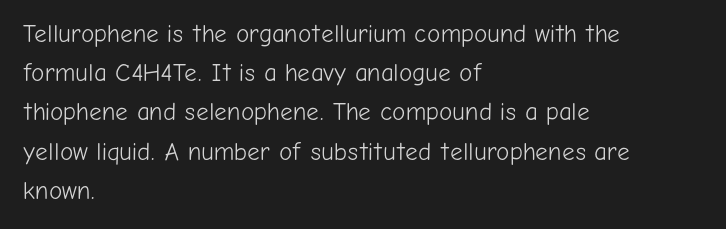
{"italic": "no", "bold": "no", "underline": "no", "align": "left", "line_spacing": "normal", "line_spacing_ratio": 1.57, "letter_spacing": "normal", "letter_spacing_em": 0.0, "glyph_px": 25}
